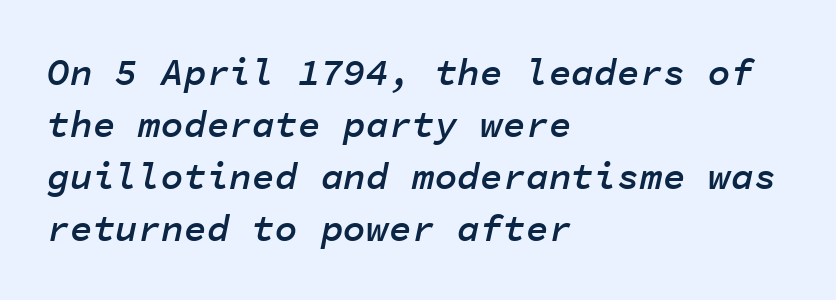
Q: Is the text bold? A: Semi-bold.
Q: Is the text italic (slanted)? A: Yes, it leans right by about 11 degrees.
Q: Is the text underlined? A: No.
Q: How is the paragraph aligned? A: Left-aligned.
Q: Is the spacing between letters normal or unusually wide? A: Normal.
Q: Is the spacing between lines tight, normal or loose? A: Normal.
Q: Width (condensed, normal, or wide)? A: Normal.
Q: Stroke contrast? A: Low.
Q: x-height? A: Medium.
Q: Monospaced? A: Yes.
